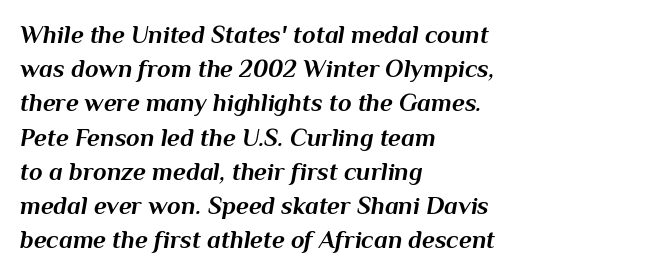
Q: Is the text bold? A: Yes.
Q: Is the text italic (slanted)? A: Yes, it leans right by about 10 degrees.
Q: Is the text underlined? A: No.
Q: How is the paragraph aligned? A: Left-aligned.
Q: Is the spacing between letters normal or unusually wide? A: Normal.
Q: Is the spacing between lines tight, normal or loose? A: Normal.
